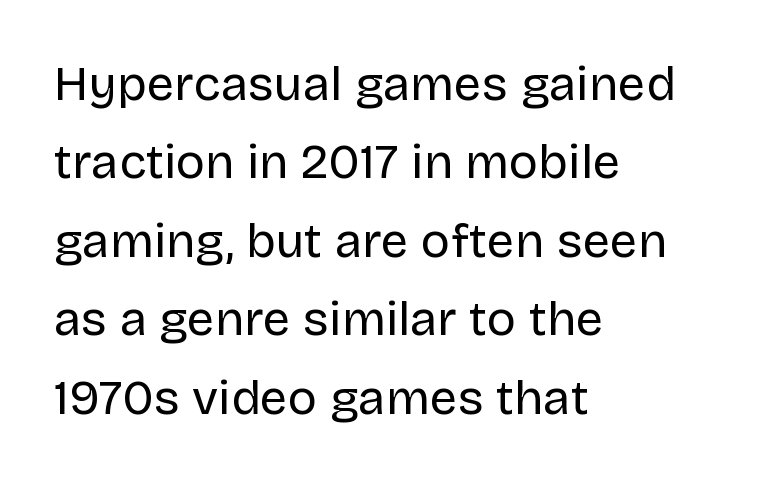
Q: Is the text bold? A: No.
Q: Is the text italic (slanted)? A: No, it is upright.
Q: Is the typeface a serif or a sans-serif typeface? A: Sans-serif.
Q: Is the text underlined? A: No.
Q: How is the paragraph aligned? A: Left-aligned.
Q: Is the spacing between letters normal or unusually wide? A: Normal.
Q: Is the spacing between lines tight, normal or loose? A: Normal.
Q: Width (condensed, normal, or wide)? A: Normal.
Q: Stroke contrast? A: Low.
Q: x-height? A: Large.
Q: Monospaced? A: No.
